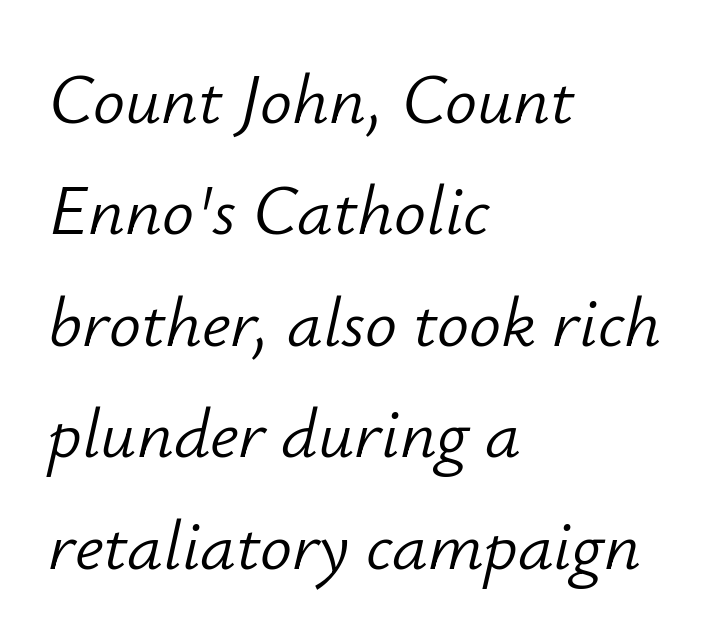
Plain, unruled lines of type. Successive baselines arrive at the customary interval. In terms of letterspacing, this is plain default setting. Proportional: the letters do not fall into vertical columns. A quiet, ordinary-to-light weight characterises the typeface.
